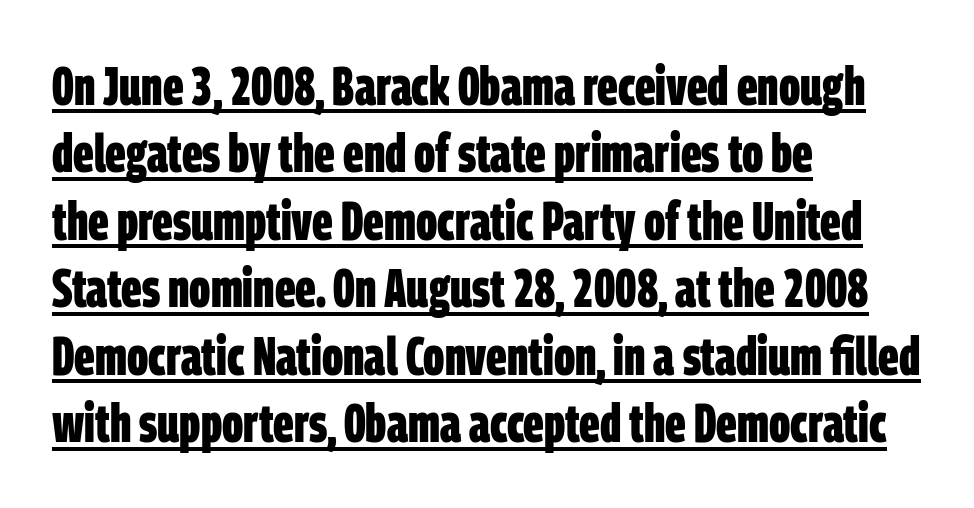
{"serif": "no", "bold": "yes", "weight": "bold", "width": "condensed", "stroke_contrast": "low", "x_height": "large", "monospaced": "no", "underline": "yes", "align": "left", "line_spacing": "normal", "line_spacing_ratio": 1.25, "letter_spacing": "normal", "letter_spacing_em": 0.0, "glyph_px": 54}
